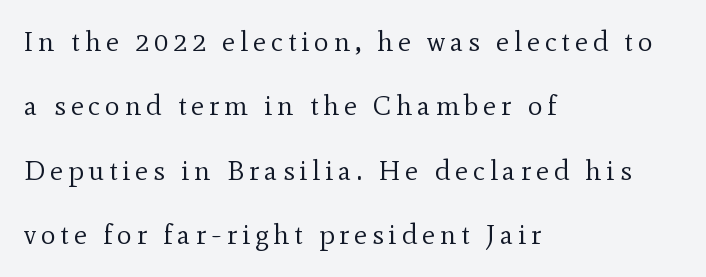
{"serif": "yes", "italic": "no", "bold": "no", "weight": "regular", "width": "normal", "x_height": "small", "monospaced": "no", "underline": "no", "align": "left", "line_spacing": "loose", "line_spacing_ratio": 2.3, "glyph_px": 28}
